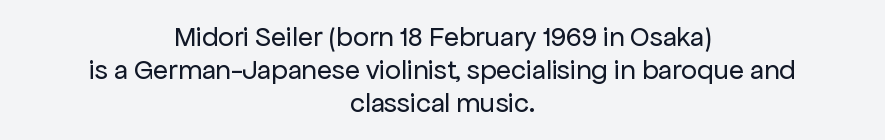
Q: Is the text bold? A: No.
Q: Is the text italic (slanted)? A: No, it is upright.
Q: Is the typeface a serif or a sans-serif typeface? A: Sans-serif.
Q: Is the text underlined? A: No.
Q: How is the paragraph aligned? A: Centered.
Q: Is the spacing between letters normal or unusually wide? A: Normal.
Q: Width (condensed, normal, or wide)? A: Normal.
Q: Stroke contrast? A: Low.
Q: x-height? A: Medium.
Q: Monospaced? A: No.
